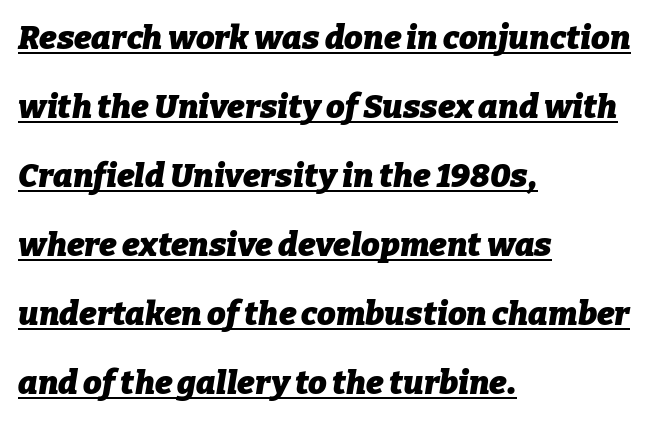
Short and long lines alike share a common starting point at left. Stroke thickness is high; the sample reads as a true bold. In terms of letterspacing, this is plain default setting. Italic? Definitely — the glyphs are oblique. The letters advance in unequal steps, a hallmark of proportional type. This block would shrink considerably if given ordinary leading; it's expanded now.
